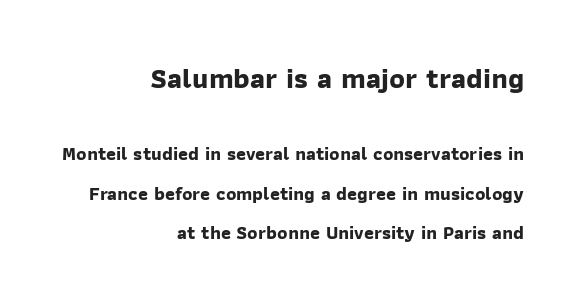
Glyph-to-glyph distance matches everyday printed text. The paragraph shown leans on its right margin. Is this a fixed-width face? No — the glyphs have proportional, varying widths. Descenders are the only things crossing below the line. The rendering uses a bold face; every stroke is thick and dark. Vertically, the passage feels expansive, rows floating well apart.
